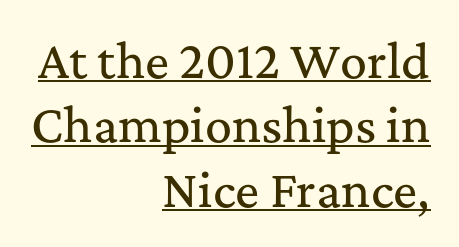
{"serif": "yes", "italic": "no", "width": "normal", "stroke_contrast": "medium", "x_height": "medium", "monospaced": "no", "underline": "yes", "align": "right", "line_spacing": "normal", "line_spacing_ratio": 1.43, "letter_spacing": "normal", "letter_spacing_em": 0.0, "glyph_px": 45}
